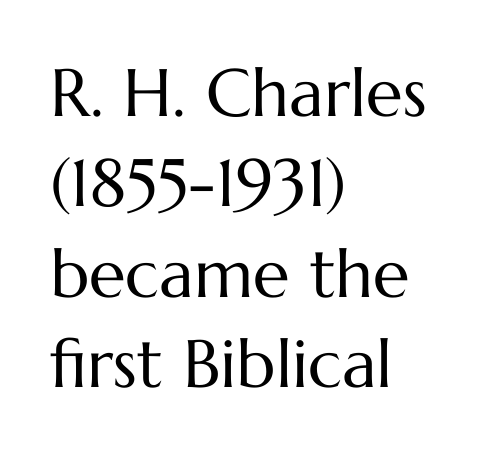
{"italic": "no", "bold": "no", "weight": "regular", "width": "normal", "stroke_contrast": "medium", "x_height": "medium", "monospaced": "no", "underline": "no", "align": "left", "line_spacing": "normal", "line_spacing_ratio": 1.35, "letter_spacing": "normal", "letter_spacing_em": 0.0, "glyph_px": 67}
